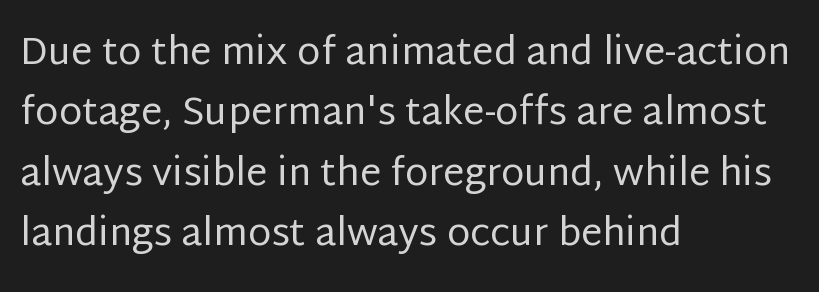
Q: Is the text bold? A: No.
Q: Is the text italic (slanted)? A: No, it is upright.
Q: Is the typeface a serif or a sans-serif typeface? A: Sans-serif.
Q: Is the text underlined? A: No.
Q: How is the paragraph aligned? A: Left-aligned.
Q: Is the spacing between letters normal or unusually wide? A: Normal.
Q: Is the spacing between lines tight, normal or loose? A: Normal.
Q: Width (condensed, normal, or wide)? A: Normal.
Q: Stroke contrast? A: Low.
Q: x-height? A: Large.
Q: Monospaced? A: No.
